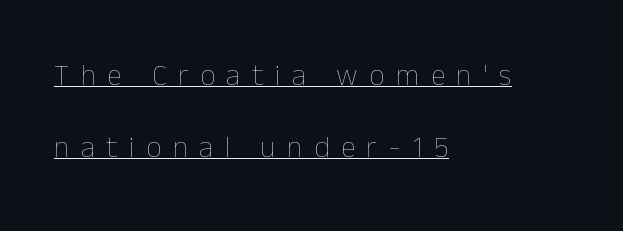
{"italic": "no", "bold": "no", "weight": "thin", "width": "normal", "stroke_contrast": "low", "x_height": "medium", "monospaced": "no", "underline": "yes", "align": "left", "line_spacing": "loose", "line_spacing_ratio": 2.4, "letter_spacing": "wide", "letter_spacing_em": 0.38, "glyph_px": 30}
